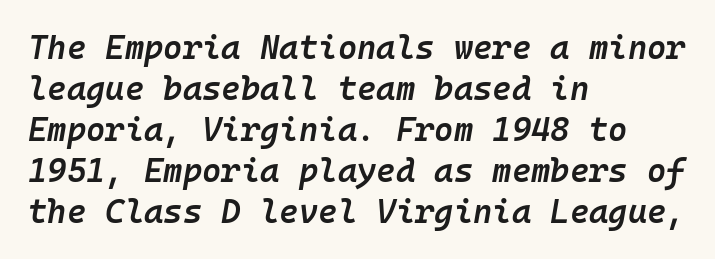
Q: Is the text bold? A: Semi-bold.
Q: Is the text italic (slanted)? A: Yes, it leans right by about 10 degrees.
Q: Is the text underlined? A: No.
Q: How is the paragraph aligned? A: Left-aligned.
Q: Is the spacing between letters normal or unusually wide? A: Normal.
Q: Width (condensed, normal, or wide)? A: Normal.
Q: Stroke contrast? A: Low.
Q: x-height? A: Medium.
Q: Monospaced? A: Yes.
